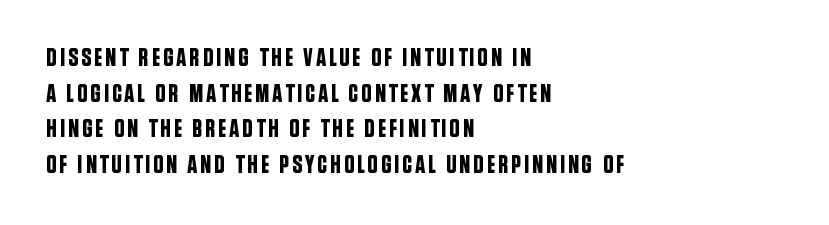
One-word summary of the alignment: left. Whoever set this chose a conventional vertical rhythm. Underlining? Definitely not there. This is the regular roman posture of the typeface.
